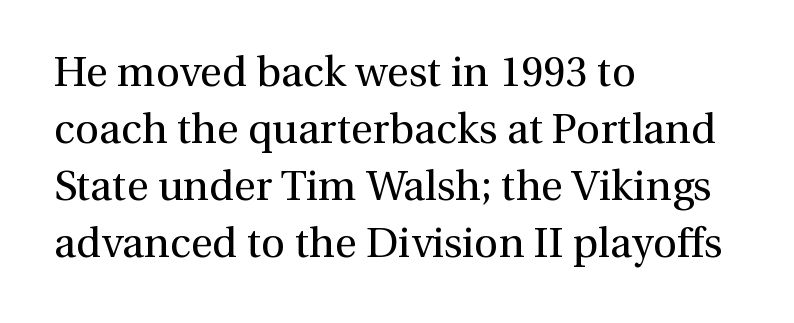
The image shows 42 px regular-weight serif type, upright; set left-aligned, normal line spacing (1.36x), normal letter spacing, not underlined; medium stroke contrast and a medium x-height.
